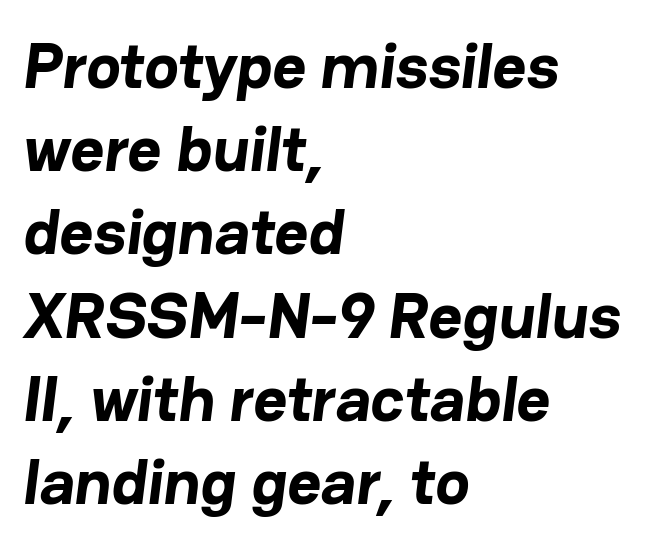
Q: Is the text bold? A: Yes.
Q: Is the typeface a serif or a sans-serif typeface? A: Sans-serif.
Q: Is the text underlined? A: No.
Q: How is the paragraph aligned? A: Left-aligned.
Q: Is the spacing between letters normal or unusually wide? A: Normal.
Q: Is the spacing between lines tight, normal or loose? A: Normal.
Q: Width (condensed, normal, or wide)? A: Normal.
Q: Stroke contrast? A: Low.
Q: x-height? A: Medium.
Q: Monospaced? A: No.
